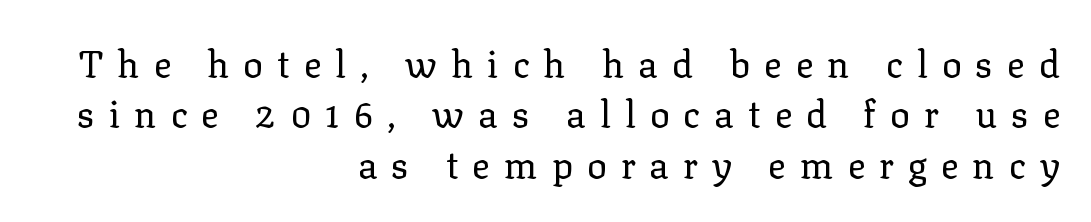
Q: Is the text bold? A: No.
Q: Is the text italic (slanted)? A: No, it is upright.
Q: Is the typeface a serif or a sans-serif typeface? A: Serif.
Q: Is the text underlined? A: No.
Q: How is the paragraph aligned? A: Right-aligned.
Q: Is the spacing between letters normal or unusually wide? A: Unusually wide.
Q: Is the spacing between lines tight, normal or loose? A: Normal.
Q: Width (condensed, normal, or wide)? A: Normal.
Q: Stroke contrast? A: Low.
Q: x-height? A: Medium.
Q: Monospaced? A: No.
